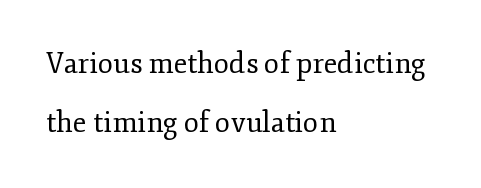
{"serif": "yes", "italic": "no", "bold": "no", "weight": "regular", "width": "normal", "stroke_contrast": "low", "x_height": "small", "monospaced": "no", "underline": "no", "align": "left", "line_spacing": "loose", "line_spacing_ratio": 2.12, "letter_spacing": "normal", "letter_spacing_em": 0.0, "glyph_px": 28}
